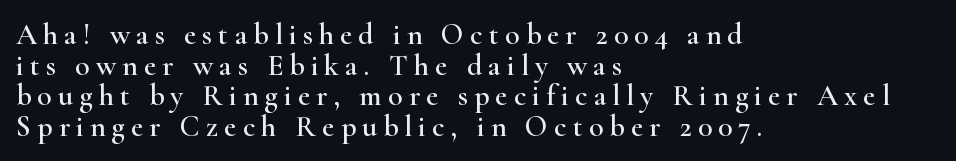
{"serif": "yes", "italic": "no", "width": "wide", "stroke_contrast": "high", "x_height": "small", "monospaced": "no", "underline": "no", "align": "left", "line_spacing": "tight", "line_spacing_ratio": 1.02, "letter_spacing": "wide", "letter_spacing_em": 0.2, "glyph_px": 30}
